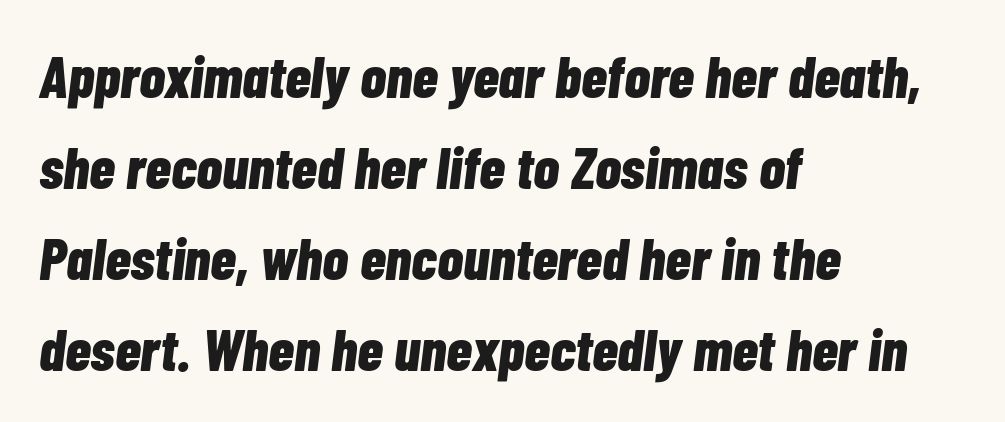
{"italic": "yes", "lean": "right", "slant_degrees": 7, "bold": "yes", "weight": "bold", "width": "condensed", "stroke_contrast": "low", "x_height": "medium", "monospaced": "no", "underline": "no", "align": "left", "line_spacing": "normal", "line_spacing_ratio": 1.54, "letter_spacing": "normal", "letter_spacing_em": 0.0, "glyph_px": 59}
